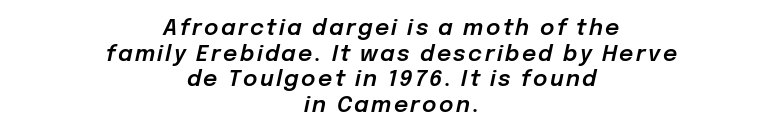
Which margin do the lines hug? Neither — every line sits in the middle. Quick note: italic. The baseline area is clear.
